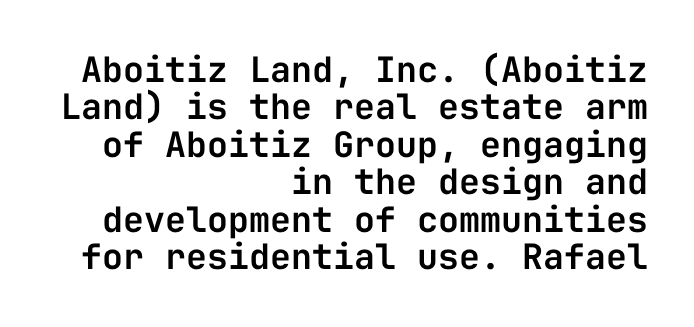
Q: Is the text italic (slanted)? A: No, it is upright.
Q: Is the typeface a serif or a sans-serif typeface? A: Sans-serif.
Q: Is the text underlined? A: No.
Q: How is the paragraph aligned? A: Right-aligned.
Q: Is the spacing between letters normal or unusually wide? A: Normal.
Q: Is the spacing between lines tight, normal or loose? A: Tight.
Q: Width (condensed, normal, or wide)? A: Normal.
Q: Stroke contrast? A: Low.
Q: x-height? A: Medium.
Q: Monospaced? A: Yes.
